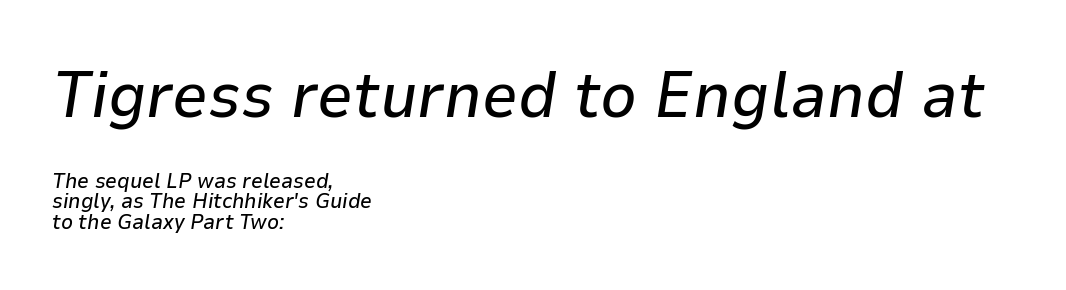
Descenders hang freely into open space. Note the varied advance widths — an 'i' is clearly narrower than an 'm'. The lettering tilts uniformly, giving the passage an italic look. Character size in the leading block exceeds that of the trailing block. Which margin do the lines hug? The left one — the right edge is uneven.
